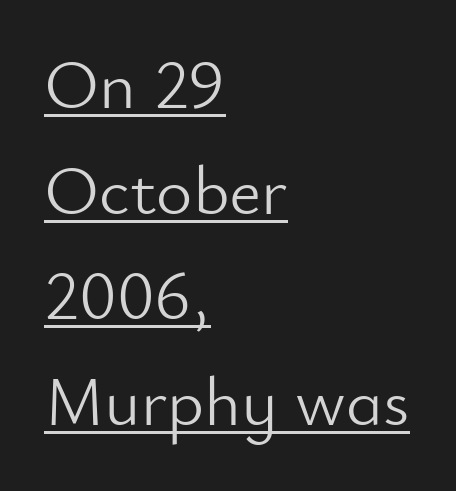
Q: Is the text bold? A: No.
Q: Is the text italic (slanted)? A: No, it is upright.
Q: Is the typeface a serif or a sans-serif typeface? A: Sans-serif.
Q: Is the text underlined? A: Yes.
Q: How is the paragraph aligned? A: Left-aligned.
Q: Is the spacing between letters normal or unusually wide? A: Normal.
Q: Is the spacing between lines tight, normal or loose? A: Normal.
Q: Width (condensed, normal, or wide)? A: Normal.
Q: Stroke contrast? A: Low.
Q: x-height? A: Small.
Q: Monospaced? A: No.
